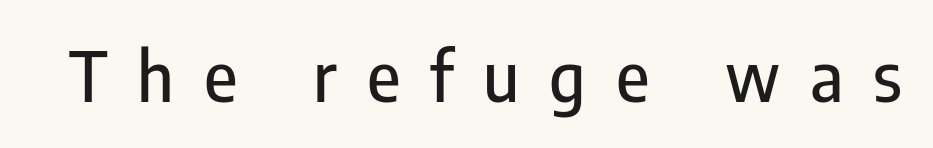
The image shows 68 px condensed sans-serif type, upright; set unusually wide letter spacing (+0.44 em), not underlined; low stroke contrast and a medium x-height.
